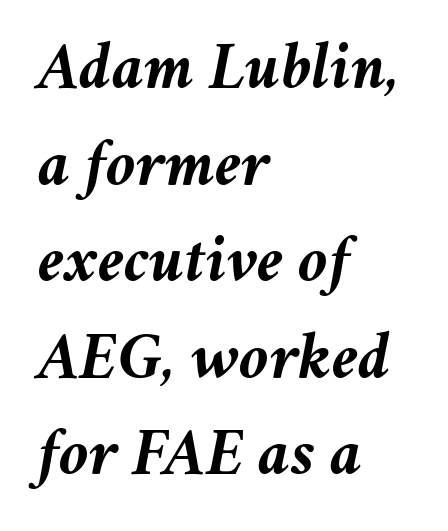
Q: Is the text bold? A: Yes.
Q: Is the text italic (slanted)? A: Yes, it leans right by about 11 degrees.
Q: Is the text underlined? A: No.
Q: How is the paragraph aligned? A: Left-aligned.
Q: Is the spacing between letters normal or unusually wide? A: Normal.
Q: Is the spacing between lines tight, normal or loose? A: Normal.
Q: Width (condensed, normal, or wide)? A: Normal.
Q: Stroke contrast? A: Medium.
Q: x-height? A: Medium.
Q: Monospaced? A: No.
